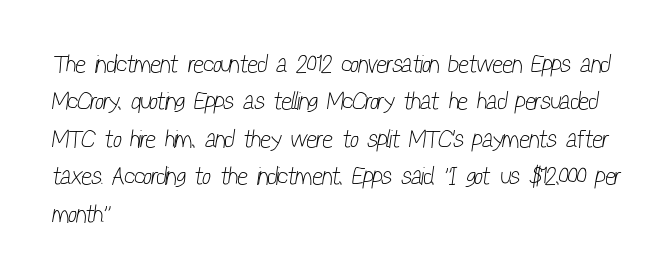
Tracking value appears to be zero — textbook default spacing. The paragraph shown leans on its left margin. Bare-footed words on every line. Notice how descenders clear the ascenders below comfortably — that's standard leading. The strokes carry an ordinary text weight at most.
